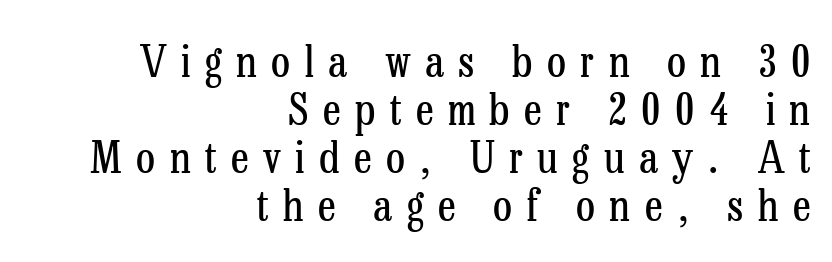
{"serif": "yes", "italic": "no", "bold": "no", "weight": "regular", "width": "condensed", "stroke_contrast": "low", "x_height": "medium", "monospaced": "no", "underline": "no", "align": "right", "line_spacing": "tight", "line_spacing_ratio": 1.09, "letter_spacing": "wide", "letter_spacing_em": 0.33, "glyph_px": 44}
